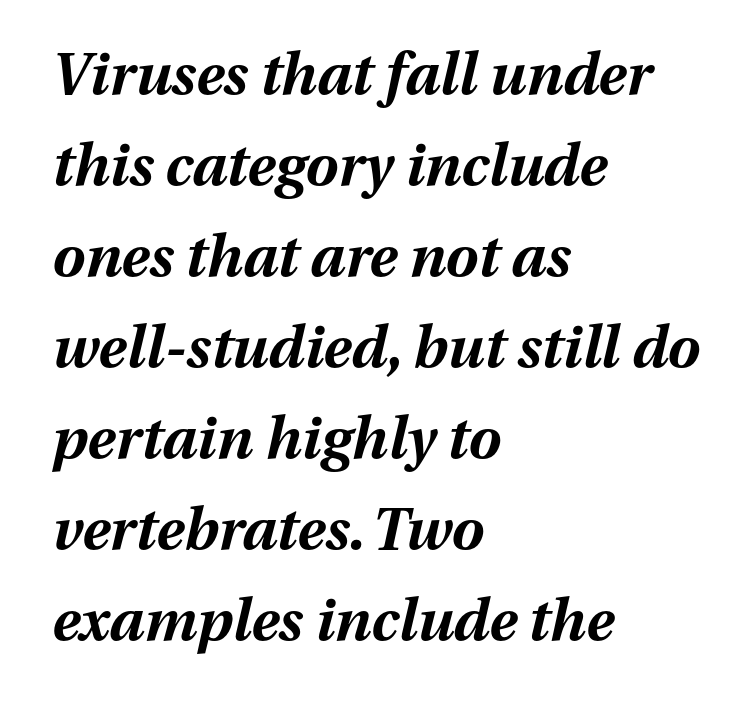
Plenty of ink on the page — the face is bold. The passage shown is not underscored anywhere. All the whitespace from short lines collects on the right. Whoever set this chose a conventional vertical rhythm. Words appear dense and cohesive because spacing is normal. This sample uses an oblique cut, with every glyph tilted off the vertical.
